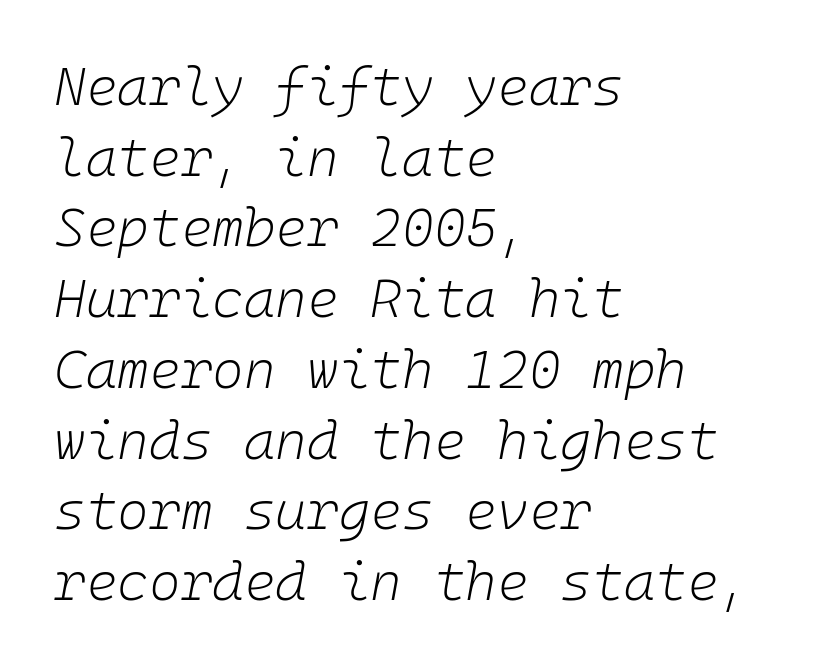
{"italic": "yes", "lean": "right", "slant_degrees": 10, "bold": "no", "weight": "light", "width": "normal", "stroke_contrast": "low", "x_height": "medium", "underline": "no", "align": "left", "line_spacing": "normal", "line_spacing_ratio": 1.31, "letter_spacing": "normal", "letter_spacing_em": 0.0, "glyph_px": 54}
